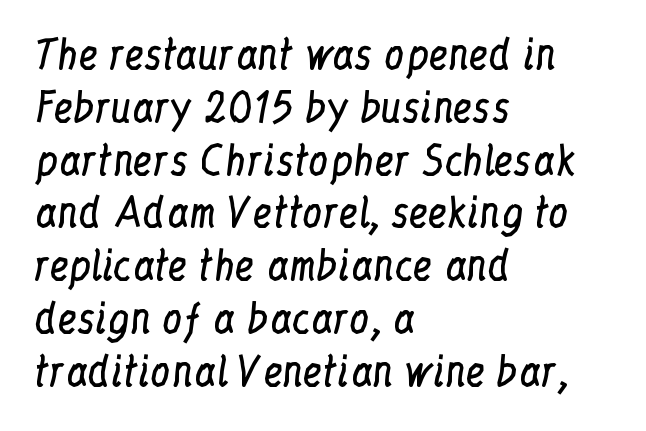
{"serif": "yes", "bold": "no", "weight": "regular", "width": "condensed", "stroke_contrast": "low", "x_height": "medium", "monospaced": "no", "underline": "no", "align": "left", "line_spacing": "normal", "line_spacing_ratio": 1.32, "letter_spacing": "normal", "letter_spacing_em": 0.0, "glyph_px": 40}
